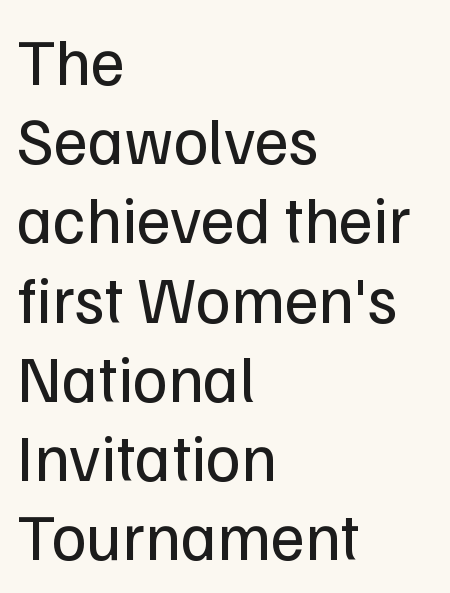
{"serif": "no", "italic": "no", "bold": "no", "weight": "regular", "width": "normal", "stroke_contrast": "low", "x_height": "medium", "monospaced": "no", "underline": "no", "align": "left", "line_spacing_ratio": 1.2, "letter_spacing": "normal", "letter_spacing_em": 0.0, "glyph_px": 66}
